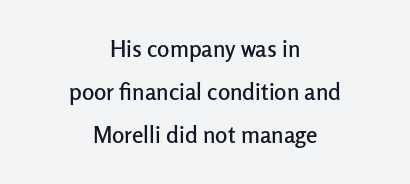
Q: Is the text italic (slanted)? A: No, it is upright.
Q: Is the text underlined? A: No.
Q: How is the paragraph aligned? A: Centered.
Q: Is the spacing between letters normal or unusually wide? A: Normal.
